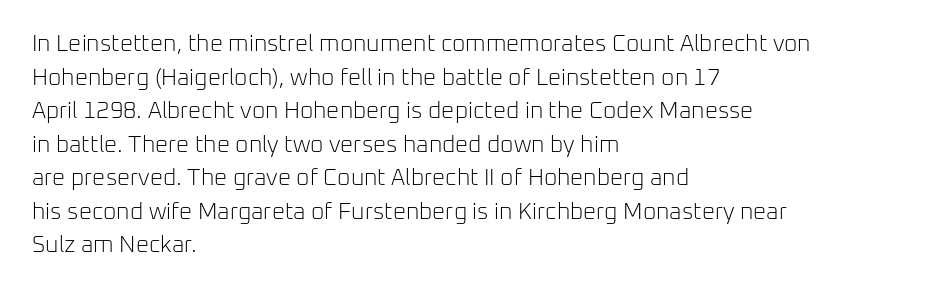
Q: Is the text bold? A: No.
Q: Is the text italic (slanted)? A: No, it is upright.
Q: Is the text underlined? A: No.
Q: How is the paragraph aligned? A: Left-aligned.
Q: Is the spacing between letters normal or unusually wide? A: Normal.
Q: Is the spacing between lines tight, normal or loose? A: Normal.
